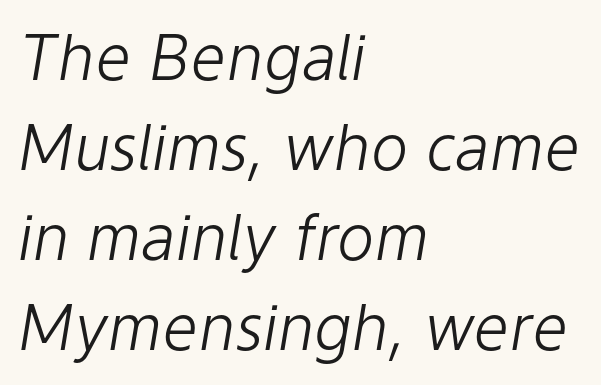
The face used here is rendered with its standard letterfit. Think of a printed novel: that variable character pitch is what you see here. Descender tails drop into unmarked territory. The face used here has a pronounced slope to its letters.
